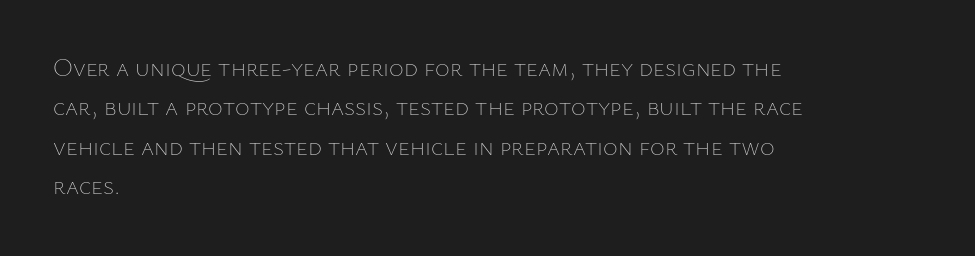
Q: Is the text bold? A: No.
Q: Is the text italic (slanted)? A: No, it is upright.
Q: Is the text underlined? A: No.
Q: How is the paragraph aligned? A: Left-aligned.
Q: Is the spacing between letters normal or unusually wide? A: Normal.
Q: Is the spacing between lines tight, normal or loose? A: Normal.
